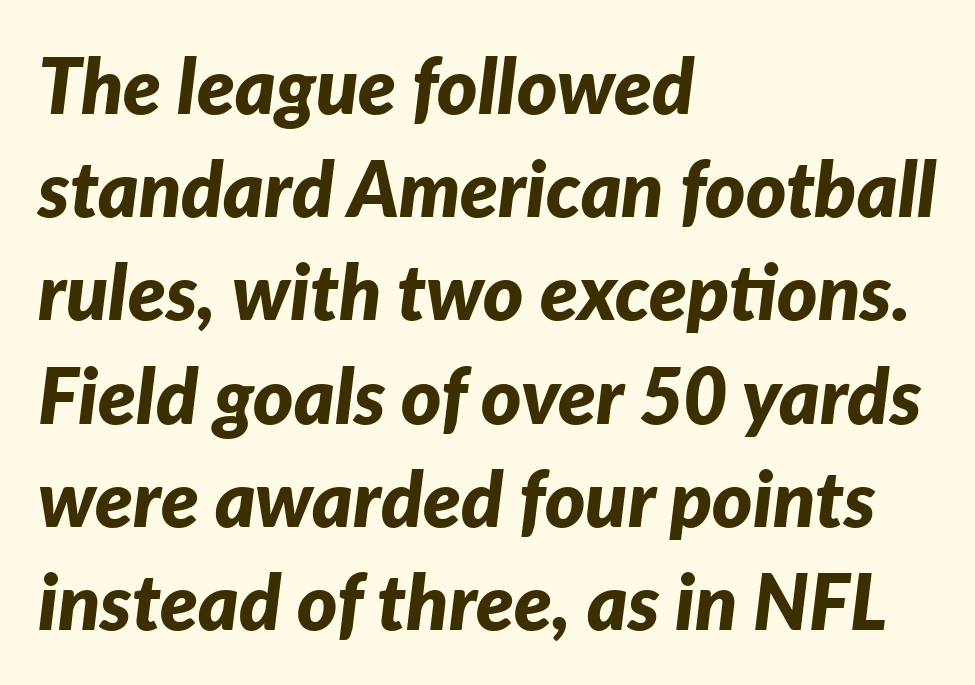
The image shows 77 px bold type, italic (leaning right); set left-aligned, normal line spacing (1.34x), normal letter spacing, not underlined; low stroke contrast and a medium x-height.
